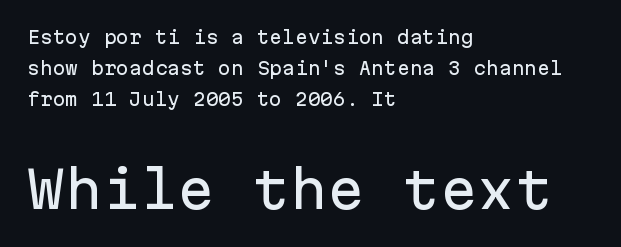
{"serif": "no", "italic": "no", "width": "normal", "stroke_contrast": "low", "x_height": "medium", "monospaced": "yes", "underline": "no", "align": "left", "line_spacing_ratio": 1.81, "letter_spacing": "normal", "letter_spacing_em": 0.0, "larger_block": "second", "size_ratio": 2.94, "glyph_px": 50}
